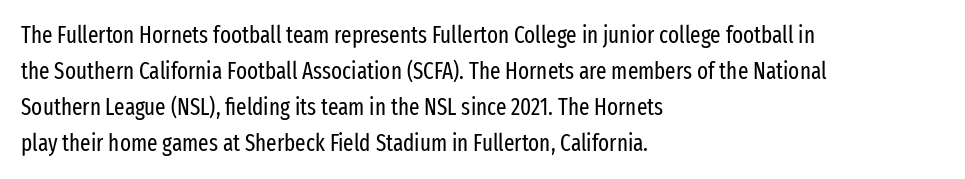
The foot of each line stays bare and open. It's the straight-up-and-down kind of type. The gaps between neighbouring characters are ordinary and unremarkable. A normal amount of white space separates one row of letters from the next. Typeset ragged right — the left edge is the straight one. Is the stroke heavy? The answer is a plain regular-or-lighter.
